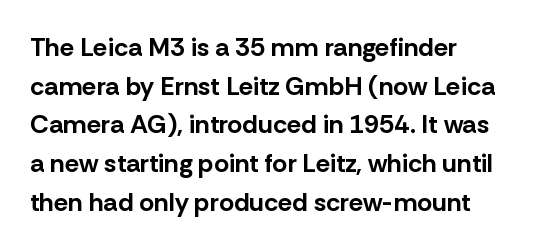
{"italic": "no", "bold": "yes", "underline": "no", "align": "left", "line_spacing": "normal", "line_spacing_ratio": 1.49, "letter_spacing": "normal", "letter_spacing_em": 0.0, "glyph_px": 26}
